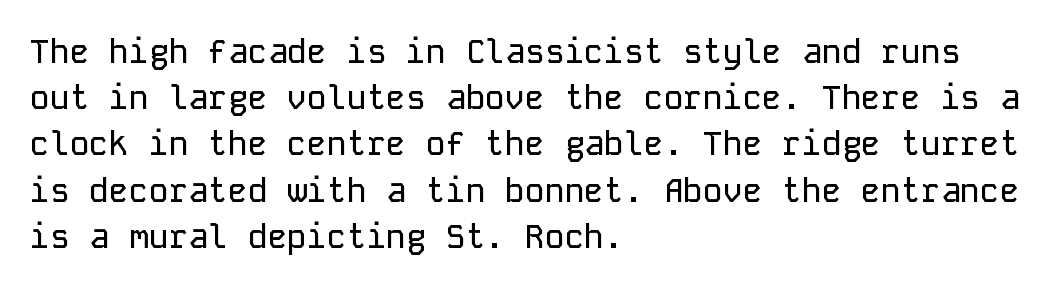
{"serif": "no", "italic": "no", "width": "normal", "stroke_contrast": "low", "x_height": "medium", "monospaced": "yes", "underline": "no", "align": "left", "line_spacing": "normal", "line_spacing_ratio": 1.4, "letter_spacing": "normal", "letter_spacing_em": 0.0, "glyph_px": 33}
